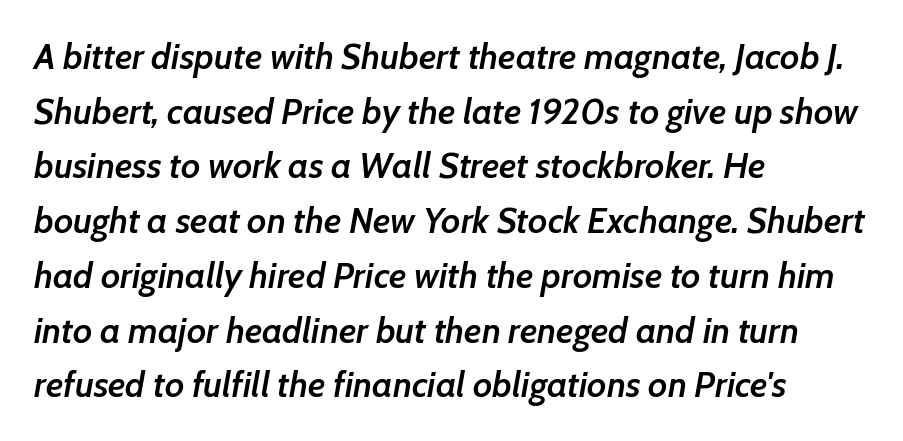
{"italic": "yes", "lean": "right", "slant_degrees": 7, "bold": "semi", "weight": "semibold", "width": "normal", "stroke_contrast": "low", "x_height": "medium", "monospaced": "no", "underline": "no", "align": "left", "line_spacing": "normal", "line_spacing_ratio": 1.52, "letter_spacing": "normal", "letter_spacing_em": 0.0, "glyph_px": 36}
